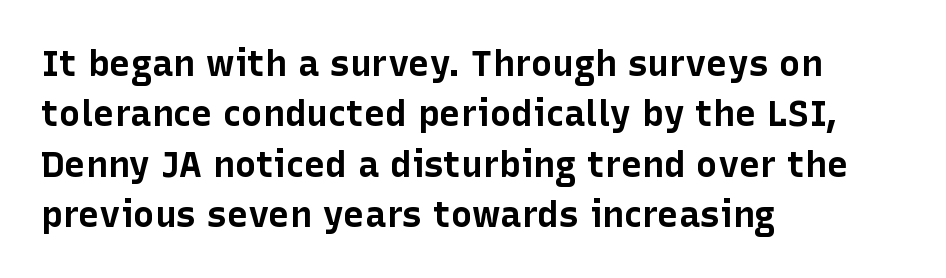
{"serif": "no", "italic": "no", "bold": "yes", "weight": "bold", "width": "normal", "stroke_contrast": "low", "x_height": "medium", "monospaced": "no", "underline": "no", "align": "left", "line_spacing": "normal", "line_spacing_ratio": 1.4, "letter_spacing": "normal", "letter_spacing_em": 0.0, "glyph_px": 36}
